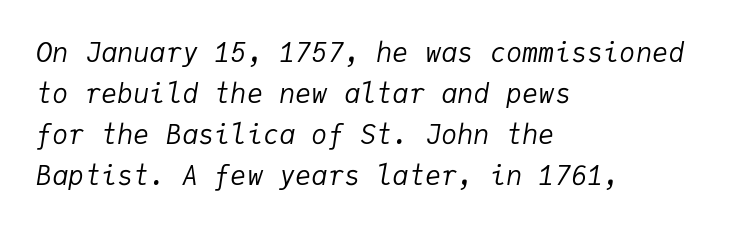
The image shows 27 px text type, italic (leaning right); set left-aligned, normal line spacing (1.52x), normal letter spacing, not underlined.
